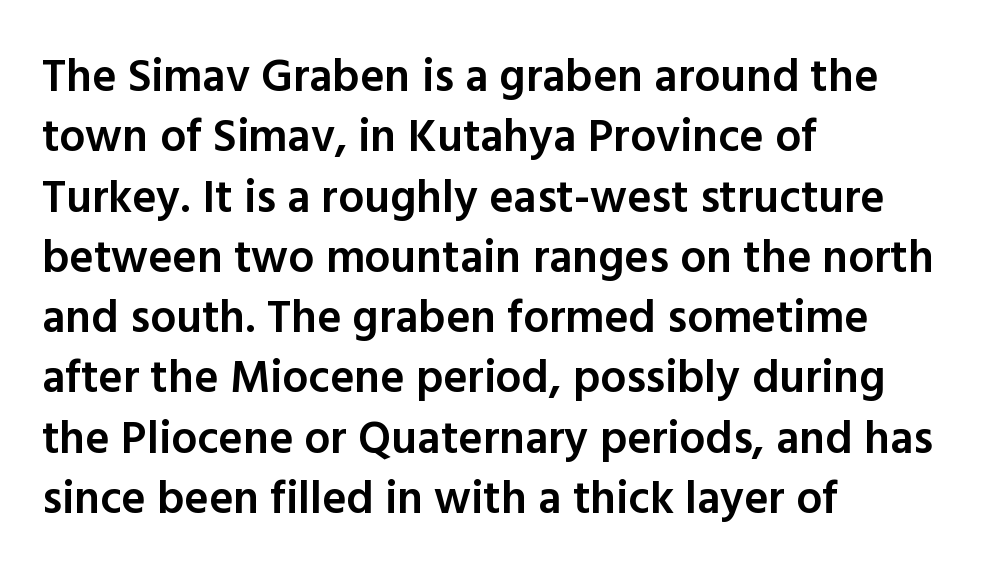
On the weight axis this lands at semibold, roughly 600. Descenders are the only things crossing below the line. Alignment: flush left. Posture: vertical.
